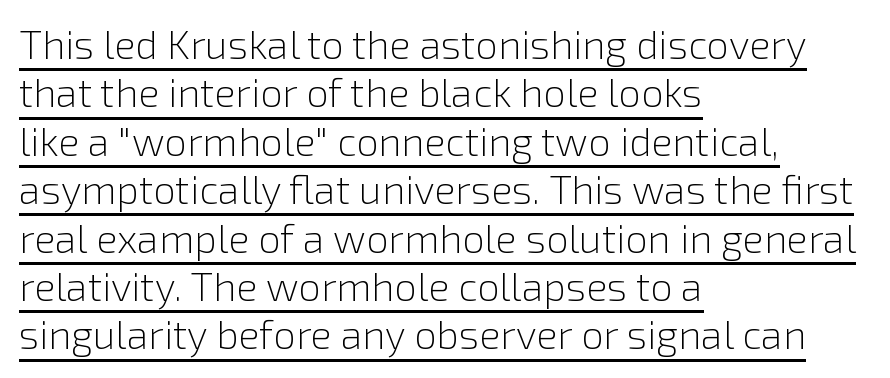
The image shows 40 px light sans-serif type, upright; set left-aligned, line spacing 1.21x, normal letter spacing, underlined; a medium x-height.
